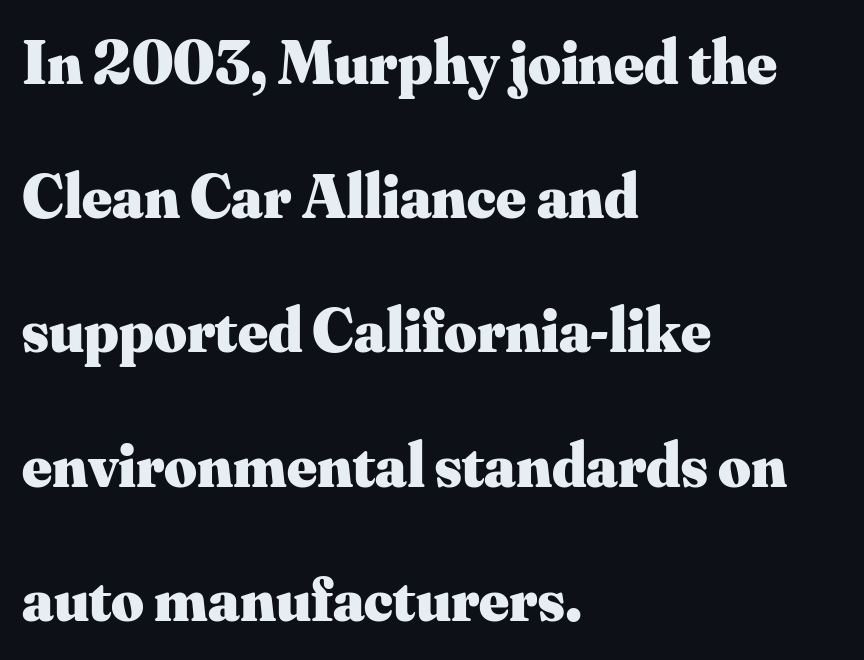
A typesetter would call this proportional, since set widths differ per character. Serif or sans? Serif — the stroke terminals have little feet. Widely set lines give the paragraph a tall, airy silhouette. No extra tracking has been applied to these lines. Caption: bold face, heavy strokes. Posture: straight, roman, zero tilt.
